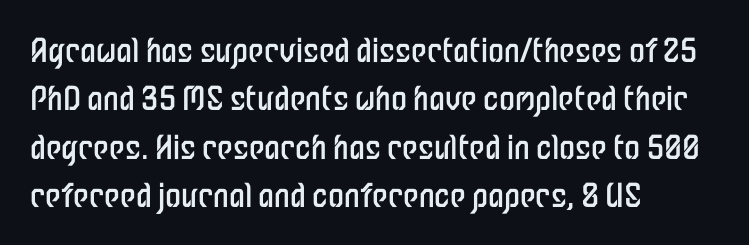
Characters remain perfectly vertical along every line. Vertically, the passage feels balanced, rows spaced as you'd expect. Type style note: lacks serifs. The horizontal fit of the characters is conventional and even. Letters rest on an invisible, unmarked baseline. The letters look calm and open, with moderate or lighter stems.
